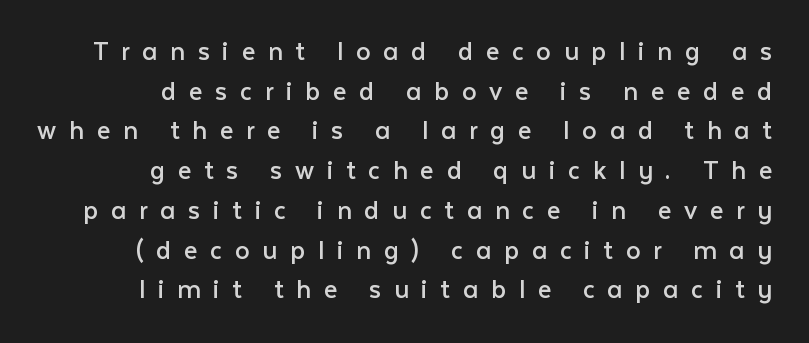
Q: Is the text bold? A: No.
Q: Is the text italic (slanted)? A: No, it is upright.
Q: Is the typeface a serif or a sans-serif typeface? A: Sans-serif.
Q: Is the text underlined? A: No.
Q: How is the paragraph aligned? A: Right-aligned.
Q: Is the spacing between letters normal or unusually wide? A: Unusually wide.
Q: Is the spacing between lines tight, normal or loose? A: Normal.
Q: Width (condensed, normal, or wide)? A: Normal.
Q: Stroke contrast? A: Low.
Q: x-height? A: Medium.
Q: Monospaced? A: No.
